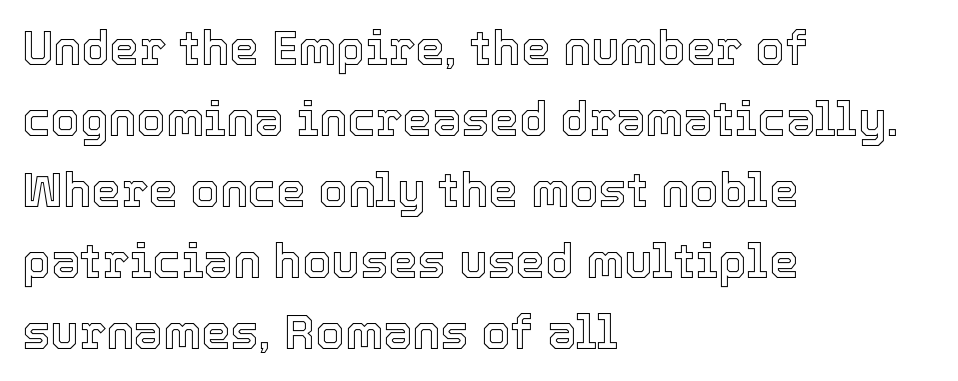
{"italic": "no", "width": "normal", "x_height": "medium", "monospaced": "no", "underline": "no", "align": "left", "line_spacing": "normal", "line_spacing_ratio": 1.51, "letter_spacing": "normal", "letter_spacing_em": 0.0, "glyph_px": 47}
